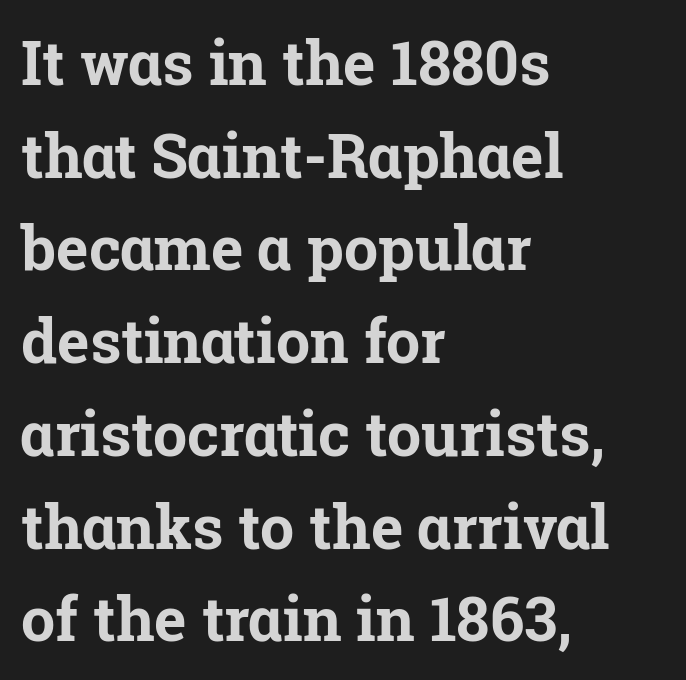
The image shows 61 px bold serif type, upright; set left-aligned, normal line spacing (1.52x), normal letter spacing, not underlined; low stroke contrast and a medium x-height.
